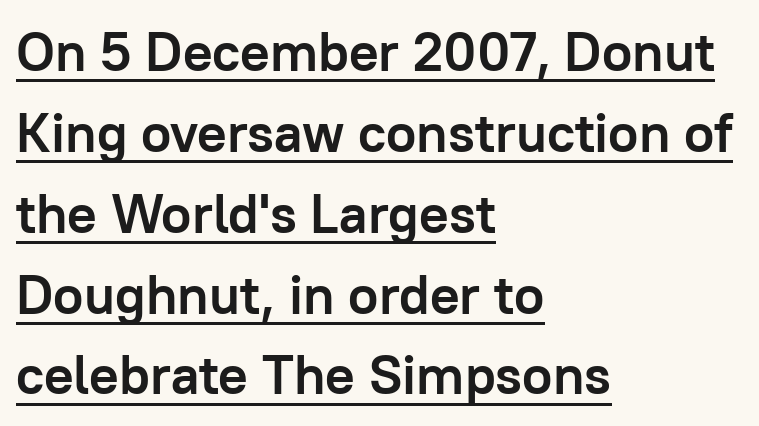
The image shows 55 px semibold sans-serif type, upright; set left-aligned, normal line spacing (1.47x), normal letter spacing, underlined; low stroke contrast and a medium x-height.
